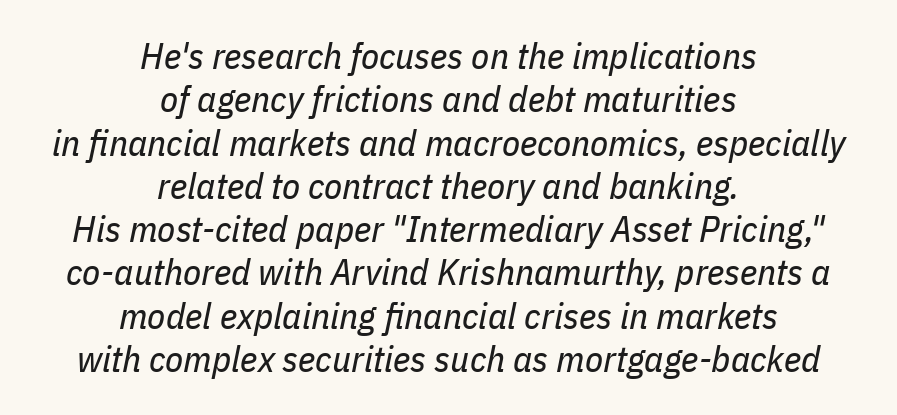
These glyphs show unthickened strokes, regular width or finer. Designer's note — italics engaged. Here the designer chose a conventional face with non-uniform glyph widths. The tracking reads as untouched default to a designer's eye.
